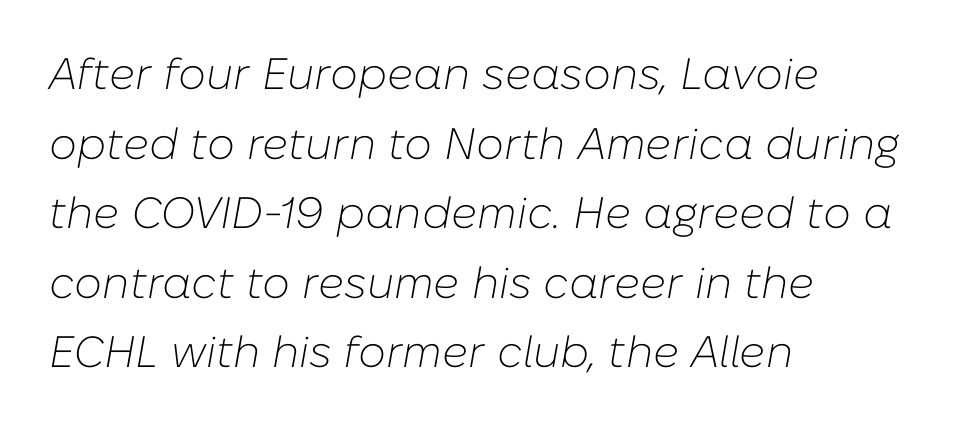
{"italic": "yes", "lean": "right", "slant_degrees": 10, "bold": "no", "weight": "light", "width": "normal", "stroke_contrast": "low", "x_height": "medium", "monospaced": "no", "underline": "no", "align": "left", "line_spacing": "normal", "line_spacing_ratio": 1.58, "letter_spacing": "normal", "letter_spacing_em": 0.0, "glyph_px": 44}
